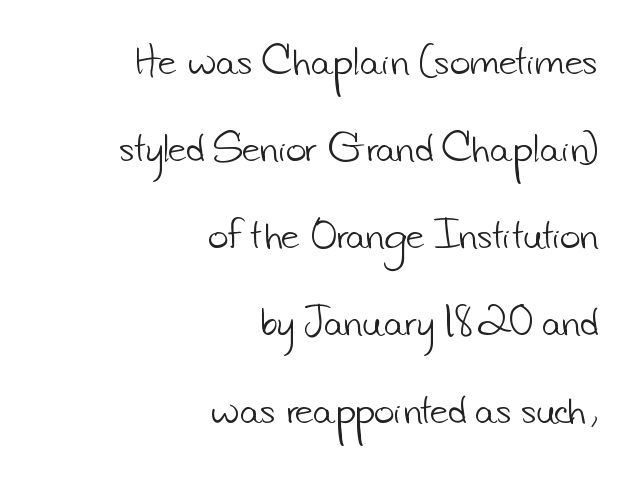
Q: Is the text bold? A: No.
Q: Is the typeface a serif or a sans-serif typeface? A: Sans-serif.
Q: Is the text underlined? A: No.
Q: How is the paragraph aligned? A: Right-aligned.
Q: Is the spacing between letters normal or unusually wide? A: Normal.
Q: Is the spacing between lines tight, normal or loose? A: Loose.
Q: Width (condensed, normal, or wide)? A: Normal.
Q: Stroke contrast? A: Low.
Q: x-height? A: Small.
Q: Monospaced? A: No.
